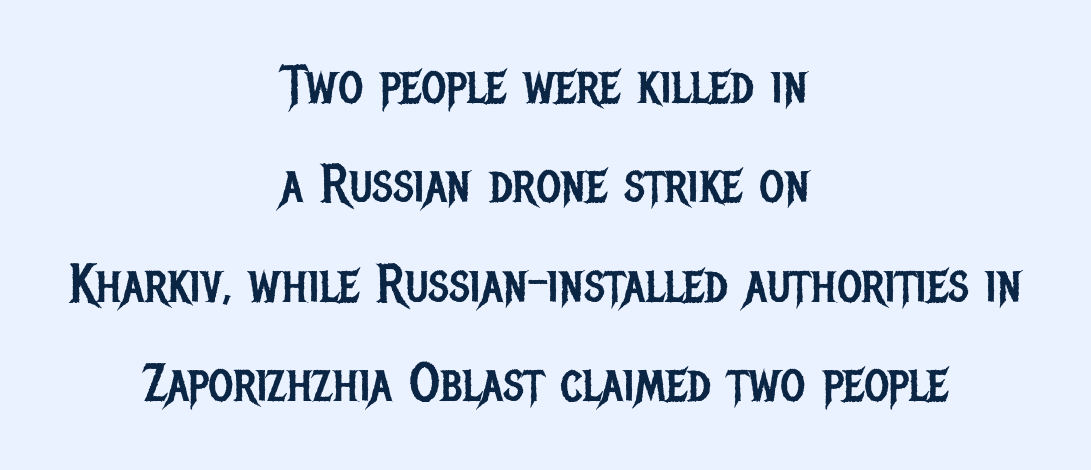
{"serif": "no", "italic": "no", "bold": "no", "weight": "regular", "width": "condensed", "stroke_contrast": "low", "x_height": "large", "monospaced": "no", "underline": "no", "align": "center", "line_spacing_ratio": 1.84, "letter_spacing": "normal", "letter_spacing_em": 0.0, "glyph_px": 54}
